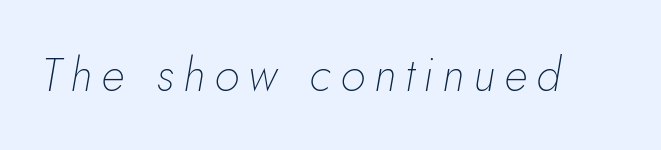
The image shows 46 px thin type, italic (leaning right); set unusually wide letter spacing (+0.2 em), not underlined; low stroke contrast and a small x-height.
